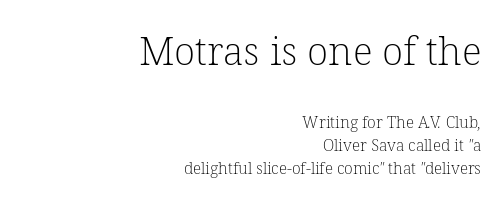
The image shows 39 px light serif type; set right-aligned, normal line spacing (1.43x), normal letter spacing, not underlined; the first (top) block is 2.44x larger; low stroke contrast and a medium x-height.
